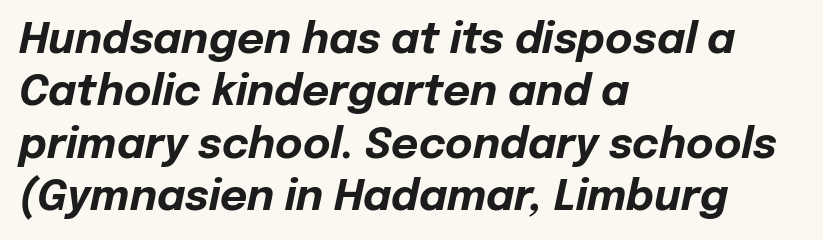
The image shows 42 px bold type, italic (leaning right); set left-aligned, normal line spacing (1.25x), normal letter spacing, not underlined; low stroke contrast and a medium x-height.
